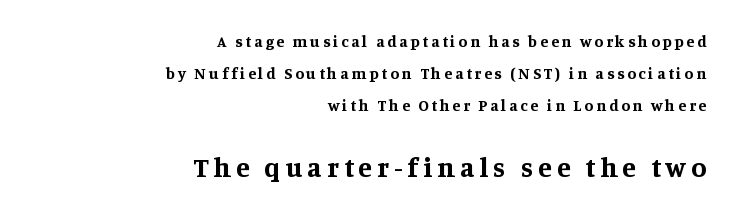
The lines in this sample share a right terminus and differ only in where they begin. Italic: no, the glyphs are upright roman. A typesetter would label this face a serif. The rendering uses natural spacing where letterforms have individual widths.
